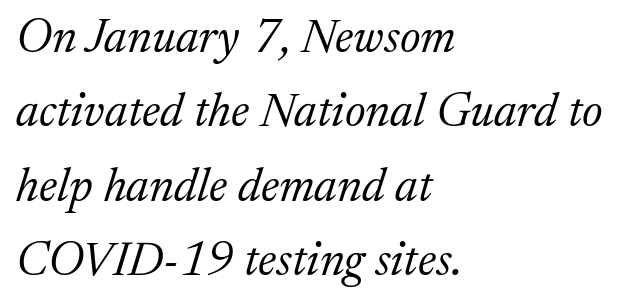
Q: Is the text bold? A: No.
Q: Is the text italic (slanted)? A: Yes, it leans right by about 17 degrees.
Q: Is the typeface a serif or a sans-serif typeface? A: Serif.
Q: Is the text underlined? A: No.
Q: How is the paragraph aligned? A: Left-aligned.
Q: Is the spacing between letters normal or unusually wide? A: Normal.
Q: Is the spacing between lines tight, normal or loose? A: Normal.
Q: Width (condensed, normal, or wide)? A: Normal.
Q: Stroke contrast? A: Medium.
Q: x-height? A: Medium.
Q: Monospaced? A: No.
